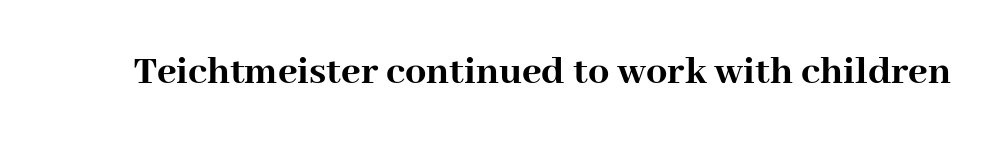
The image shows 42 px semibold serif type, upright; set normal letter spacing, not underlined; high stroke contrast and a medium x-height.
